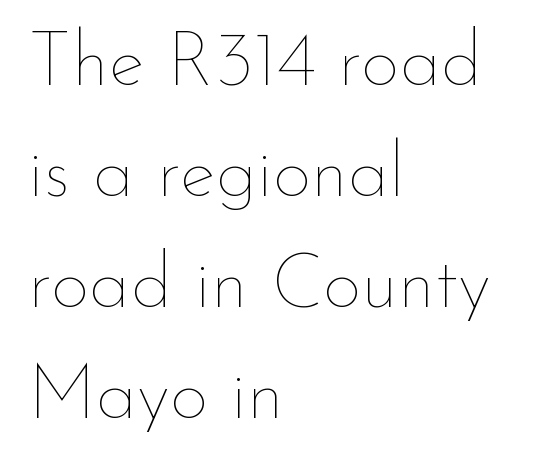
No chunkiness to these letters — they're not bold. The words here are not underlined. Inter-character spacing is left at the font's built-in metrics. Notice how descenders clear the ascenders below comfortably — that's standard leading. Casual observation: everything's shoved over to the left.
